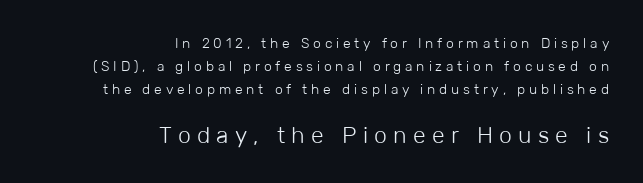
{"italic": "no", "bold": "no", "underline": "no", "align": "right", "line_spacing": "normal", "line_spacing_ratio": 1.63, "letter_spacing": "wide", "letter_spacing_em": 0.27, "larger_block": "second", "size_ratio": 1.64, "glyph_px": 23}
